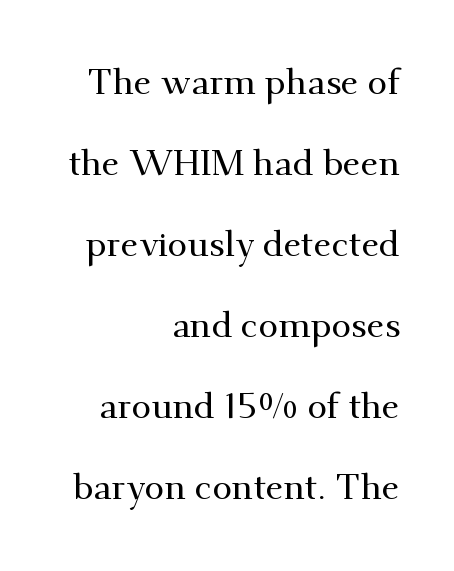
{"serif": "yes", "italic": "no", "width": "normal", "stroke_contrast": "medium", "x_height": "small", "monospaced": "no", "underline": "no", "align": "right", "line_spacing": "loose", "line_spacing_ratio": 2.25, "letter_spacing": "normal", "letter_spacing_em": 0.0, "glyph_px": 36}
